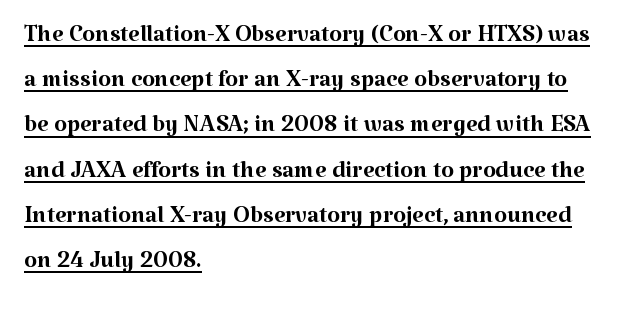
{"serif": "yes", "italic": "no", "bold": "no", "weight": "regular", "width": "normal", "stroke_contrast": "medium", "x_height": "medium", "monospaced": "no", "underline": "yes", "align": "left", "line_spacing": "normal", "line_spacing_ratio": 1.37, "letter_spacing": "normal", "letter_spacing_em": 0.0, "glyph_px": 33}
